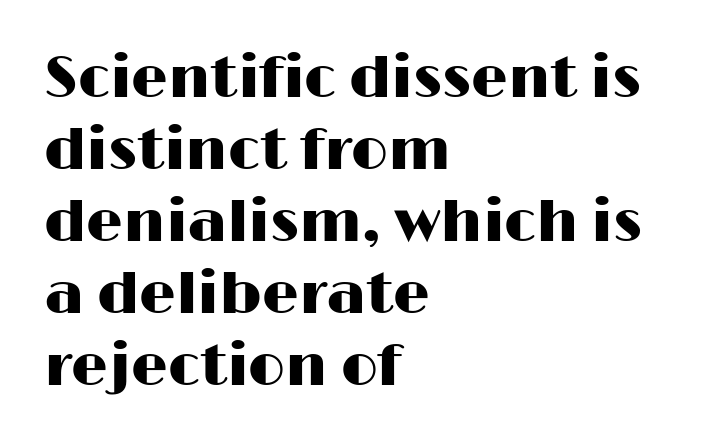
The image shows 58 px wide sans-serif type, upright; set left-aligned, line spacing 1.24x, normal letter spacing, not underlined; high stroke contrast and a medium x-height.
